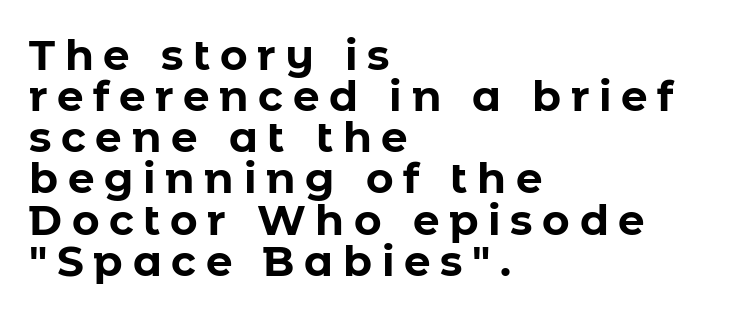
{"serif": "no", "italic": "no", "bold": "yes", "weight": "bold", "width": "normal", "stroke_contrast": "low", "x_height": "medium", "monospaced": "no", "underline": "no", "align": "left", "line_spacing": "tight", "line_spacing_ratio": 0.98, "letter_spacing": "wide", "letter_spacing_em": 0.23, "glyph_px": 42}
